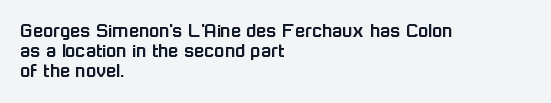
{"italic": "no", "underline": "no", "align": "left", "line_spacing": "tight", "line_spacing_ratio": 0.96, "letter_spacing": "normal", "letter_spacing_em": 0.0, "glyph_px": 21}
